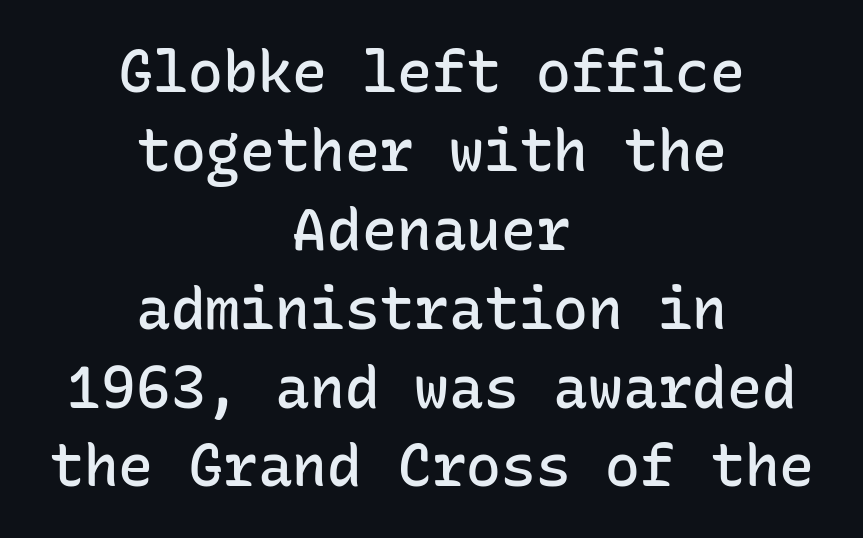
The image shows 58 px semibold sans-serif type, upright, monospaced; set centered, normal line spacing (1.36x), normal letter spacing, not underlined; low stroke contrast and a medium x-height.
